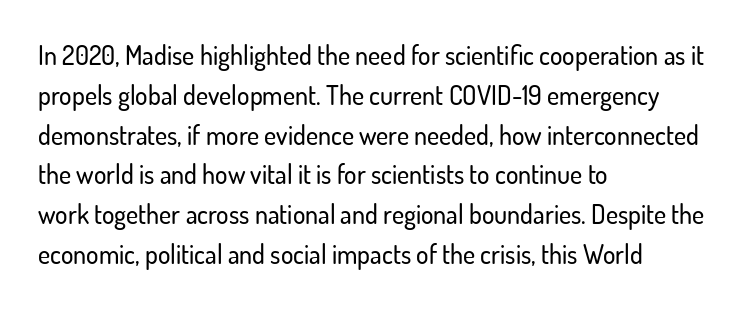
{"italic": "no", "underline": "no", "align": "left", "line_spacing": "normal", "line_spacing_ratio": 1.53, "letter_spacing": "normal", "letter_spacing_em": 0.0, "glyph_px": 26}
